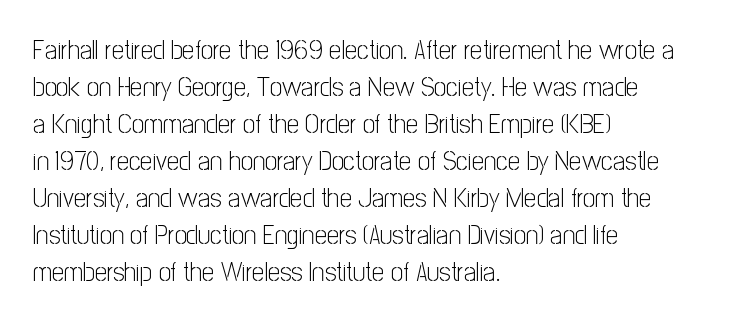
Reading down the block, your eye returns to a fixed left position each line. Tall strokes in this sample are plumb rather than angled. The rendering uses a moderate line-height, typical for paragraphs. This is not heavy type; no bold has been used. Any mark beneath the type? The region is blank. Each word holds together tightly as a unit, with standard inter-letter gaps.
